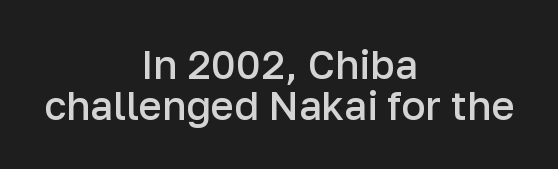
Look at the stroke-to-counter ratio: somewhat heavy, a semibold. Honestly, there is no underline to notice here at all. In terms of letterform style, serifs are entirely absent. Here the glyphs are tracked normally, forming tight word shapes. The letters advance in unequal steps, a hallmark of proportional type.
